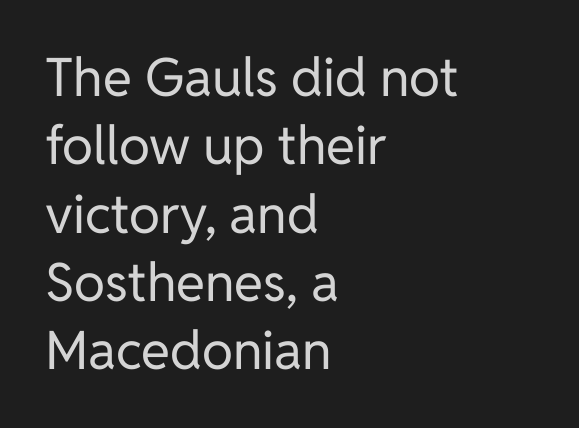
Q: Is the text bold? A: No.
Q: Is the text italic (slanted)? A: No, it is upright.
Q: Is the typeface a serif or a sans-serif typeface? A: Sans-serif.
Q: Is the text underlined? A: No.
Q: How is the paragraph aligned? A: Left-aligned.
Q: Is the spacing between letters normal or unusually wide? A: Normal.
Q: Is the spacing between lines tight, normal or loose? A: Normal.
Q: Width (condensed, normal, or wide)? A: Normal.
Q: Stroke contrast? A: Low.
Q: x-height? A: Medium.
Q: Monospaced? A: No.
